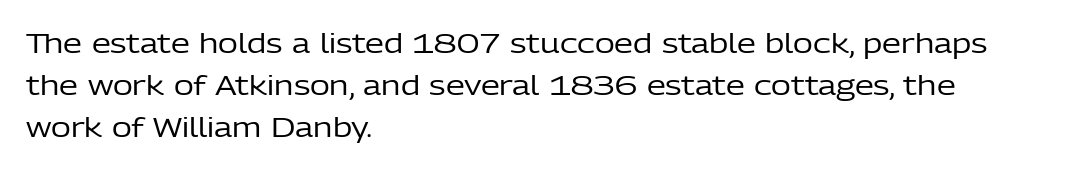
{"italic": "no", "bold": "no", "underline": "no", "align": "left", "line_spacing": "normal", "line_spacing_ratio": 1.55, "letter_spacing": "normal", "letter_spacing_em": 0.0, "glyph_px": 27}
